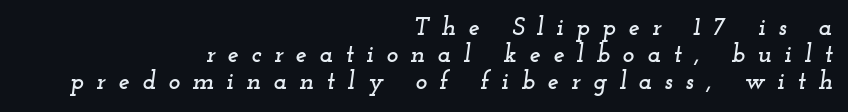
The image shows 25 px text type, italic (leaning right); set right-aligned, tight line spacing (1.08x), unusually wide letter spacing (+0.5 em), not underlined.
